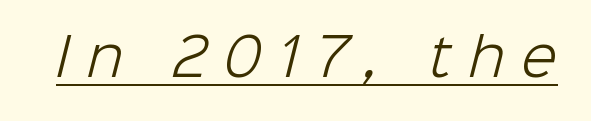
{"serif": "no", "bold": "no", "weight": "light", "width": "normal", "stroke_contrast": "low", "x_height": "medium", "monospaced": "no", "underline": "yes", "letter_spacing": "wide", "letter_spacing_em": 0.33, "glyph_px": 52}
